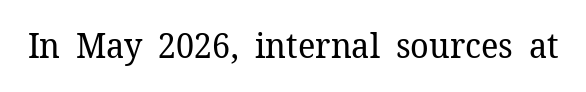
Q: Is the text bold? A: No.
Q: Is the text italic (slanted)? A: No, it is upright.
Q: Is the typeface a serif or a sans-serif typeface? A: Serif.
Q: Is the text underlined? A: No.
Q: Is the spacing between letters normal or unusually wide? A: Normal.
Q: Width (condensed, normal, or wide)? A: Normal.
Q: Stroke contrast? A: Low.
Q: x-height? A: Medium.
Q: Monospaced? A: No.
